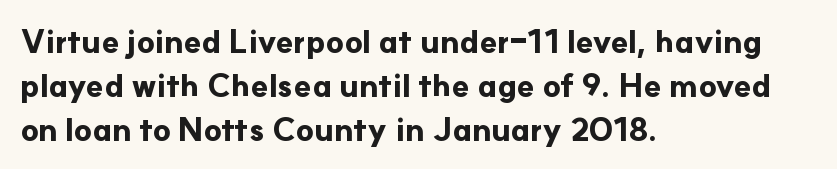
Alignment: flush left. Whoever set this chose a conventional vertical rhythm. Posture: upright roman. This rendering leaves character spacing at its baseline value. Heavy-handed strokes throughout: this text is bold. You can tell from the bare stems that sans-serif type was used.
